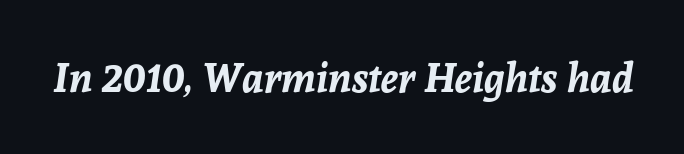
Q: Is the text bold? A: Yes.
Q: Is the text italic (slanted)? A: Yes, it leans right by about 8 degrees.
Q: Is the text underlined? A: No.
Q: Is the spacing between letters normal or unusually wide? A: Normal.
Q: Width (condensed, normal, or wide)? A: Normal.
Q: Stroke contrast? A: Low.
Q: x-height? A: Medium.
Q: Monospaced? A: No.
